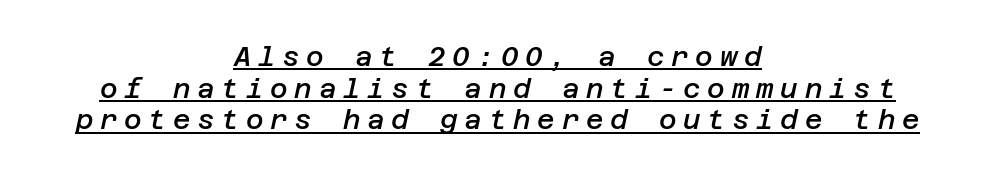
Q: Is the text bold? A: Semi-bold.
Q: Is the text italic (slanted)? A: Yes, it leans right by about 12 degrees.
Q: Is the text underlined? A: Yes.
Q: How is the paragraph aligned? A: Centered.
Q: Is the spacing between letters normal or unusually wide? A: Unusually wide.
